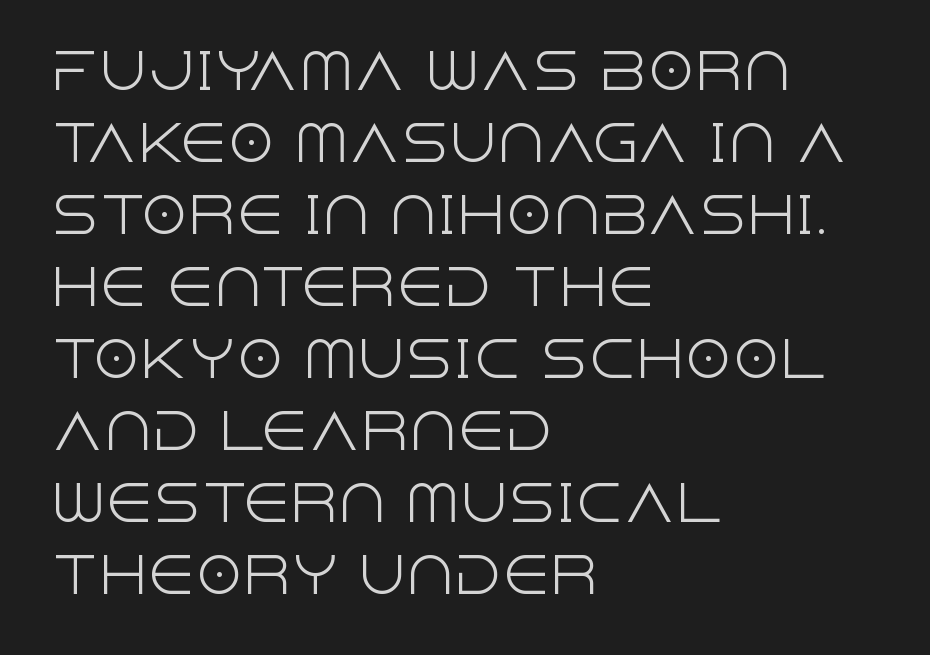
Q: Is the text bold? A: No.
Q: Is the text italic (slanted)? A: No, it is upright.
Q: Is the typeface a serif or a sans-serif typeface? A: Sans-serif.
Q: Is the text underlined? A: No.
Q: How is the paragraph aligned? A: Left-aligned.
Q: Is the spacing between letters normal or unusually wide? A: Normal.
Q: Is the spacing between lines tight, normal or loose? A: Normal.
Q: Width (condensed, normal, or wide)? A: Normal.
Q: x-height? A: Large.
Q: Monospaced? A: No.
